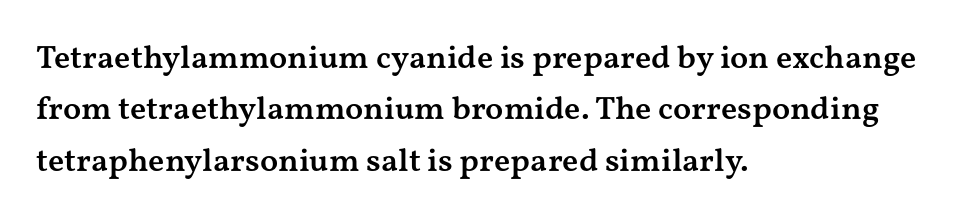
Q: Is the text bold? A: Semi-bold.
Q: Is the text italic (slanted)? A: No, it is upright.
Q: Is the typeface a serif or a sans-serif typeface? A: Serif.
Q: Is the text underlined? A: No.
Q: How is the paragraph aligned? A: Left-aligned.
Q: Is the spacing between letters normal or unusually wide? A: Normal.
Q: Is the spacing between lines tight, normal or loose? A: Normal.
Q: Width (condensed, normal, or wide)? A: Wide.
Q: Stroke contrast? A: Medium.
Q: x-height? A: Medium.
Q: Monospaced? A: No.
